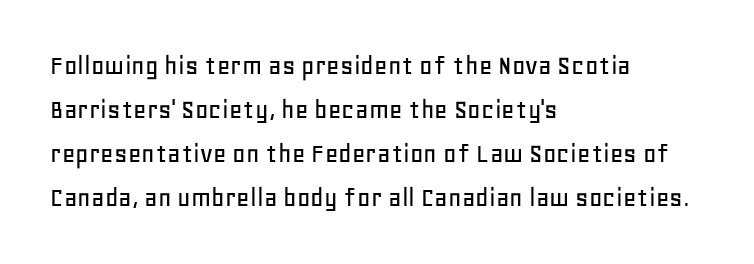
{"serif": "no", "italic": "no", "width": "normal", "stroke_contrast": "low", "x_height": "large", "monospaced": "no", "underline": "no", "align": "left", "line_spacing": "normal", "line_spacing_ratio": 1.52, "letter_spacing": "normal", "letter_spacing_em": 0.0, "glyph_px": 29}
